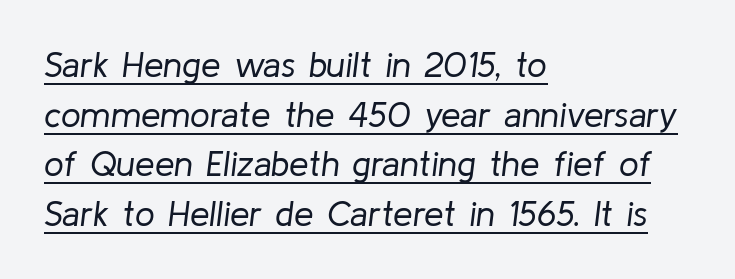
{"italic": "yes", "lean": "right", "slant_degrees": 8, "bold": "no", "weight": "regular", "width": "normal", "stroke_contrast": "low", "x_height": "medium", "monospaced": "no", "underline": "yes", "align": "left", "line_spacing": "normal", "line_spacing_ratio": 1.42, "letter_spacing": "normal", "letter_spacing_em": 0.0, "glyph_px": 35}
